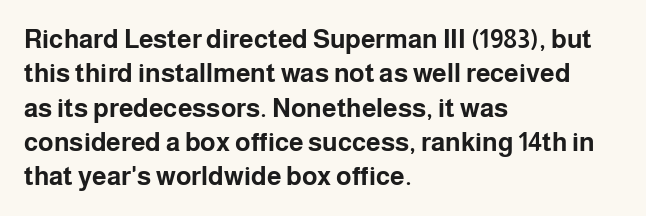
Q: Is the text bold? A: Yes.
Q: Is the text italic (slanted)? A: No, it is upright.
Q: Is the text underlined? A: No.
Q: How is the paragraph aligned? A: Left-aligned.
Q: Is the spacing between letters normal or unusually wide? A: Normal.
Q: Is the spacing between lines tight, normal or loose? A: Normal.
